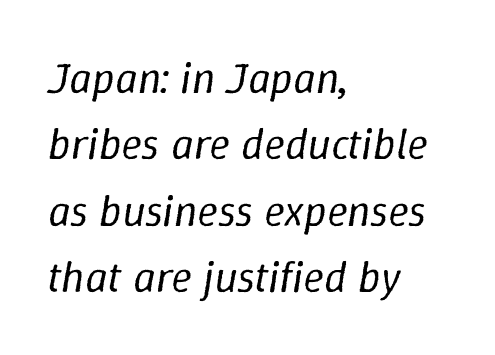
Q: Is the text bold? A: No.
Q: Is the text italic (slanted)? A: Yes, it leans right by about 9 degrees.
Q: Is the text underlined? A: No.
Q: How is the paragraph aligned? A: Left-aligned.
Q: Is the spacing between letters normal or unusually wide? A: Normal.
Q: Is the spacing between lines tight, normal or loose? A: Normal.
Q: Width (condensed, normal, or wide)? A: Normal.
Q: Stroke contrast? A: Low.
Q: x-height? A: Medium.
Q: Monospaced? A: No.
